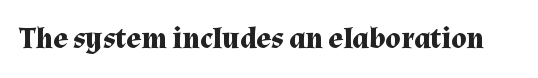
The face used here is seriffed, in the tradition of book romans. Default kerning and tracking; the words read as compact shapes. A typesetter would mark this as roman, not italic. Do the characters align in a grid? No, the font is proportional.
